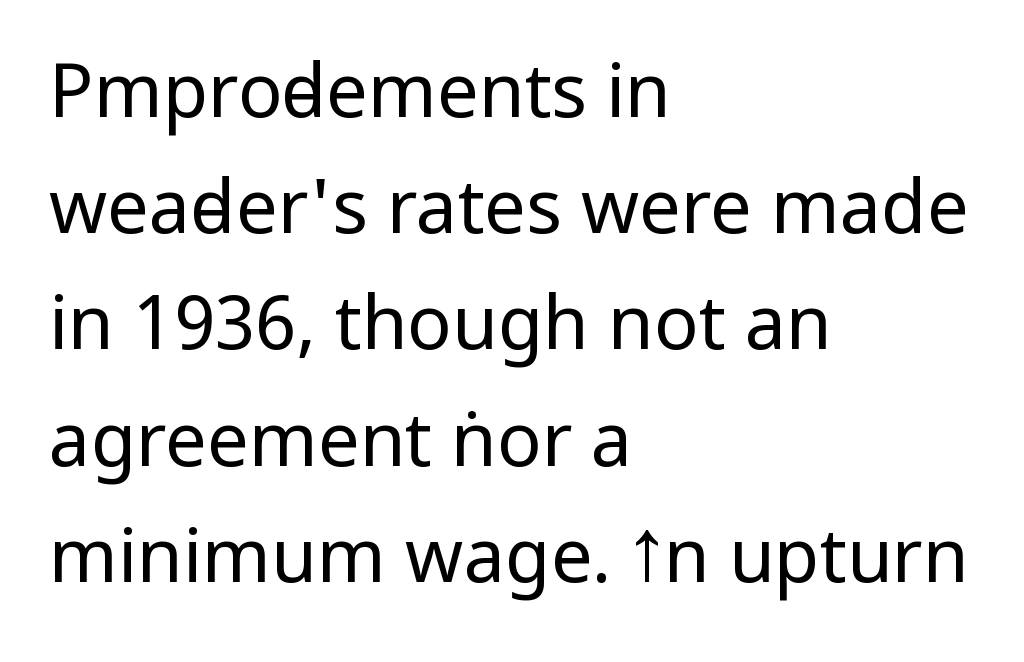
This rendering employs a face without finishing strokes, i.e., a sans-serif. The glyphs are unaccompanied by any horizontal stroke below them. What stands out about the letter spacing? Nothing — it is the standard amount. The space between consecutive lines is moderate.
